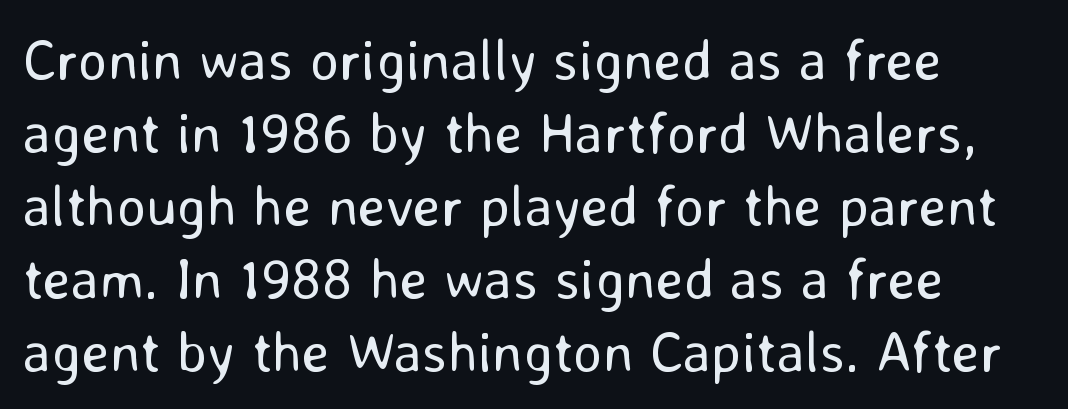
You can tell from the bare stems that sans-serif type was used. Stems here are at most as thick as an everyday book face. Nope, not italic — everything's standing straight. The text block is weighted toward the left margin, trailing off unevenly rightward.
